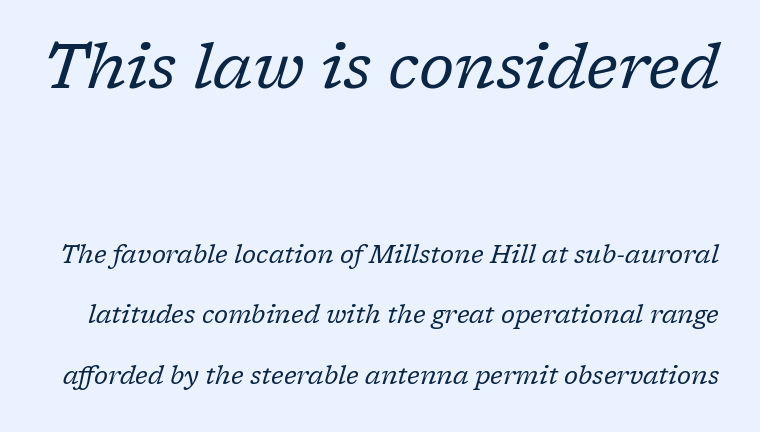
{"serif": "yes", "italic": "yes", "lean": "right", "slant_degrees": 17, "bold": "no", "weight": "regular", "width": "normal", "stroke_contrast": "low", "x_height": "medium", "monospaced": "no", "underline": "no", "line_spacing": "loose", "line_spacing_ratio": 2.42, "letter_spacing": "normal", "letter_spacing_em": 0.0, "larger_block": "first", "size_ratio": 2.52, "glyph_px": 63}
